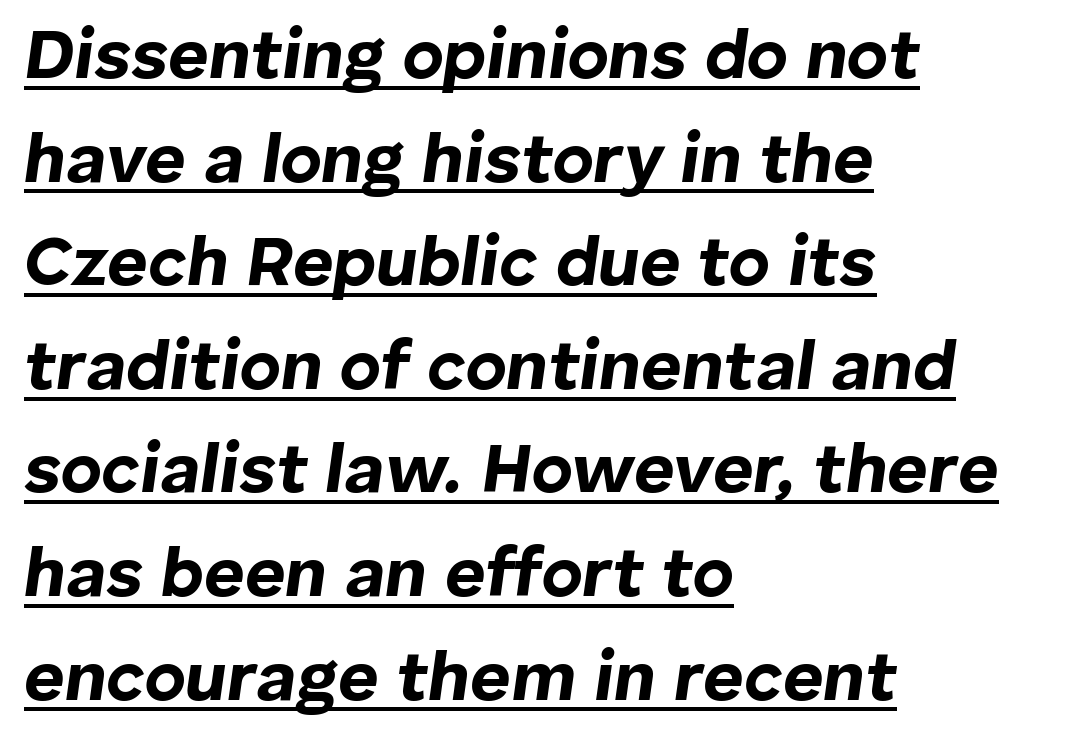
Q: Is the text bold? A: Yes.
Q: Is the text italic (slanted)? A: Yes, it leans right by about 8 degrees.
Q: Is the text underlined? A: Yes.
Q: How is the paragraph aligned? A: Left-aligned.
Q: Is the spacing between letters normal or unusually wide? A: Normal.
Q: Is the spacing between lines tight, normal or loose? A: Normal.
Q: Width (condensed, normal, or wide)? A: Normal.
Q: Stroke contrast? A: Low.
Q: x-height? A: Medium.
Q: Monospaced? A: No.
